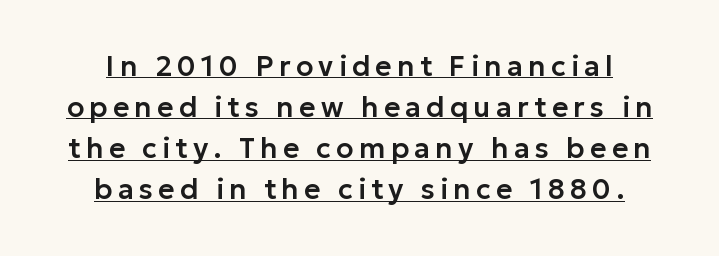
Ordinary non-slanted type is in use. Quick note: interline space is typical. To sum up the face: it is a sans, with no serifs. Honestly, the underline is the first thing you notice here. Spacing verdict: proportional, widths tailored to each character.
